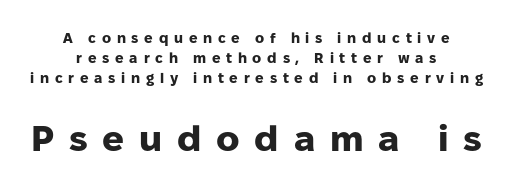
The image shows 36 px heavy sans-serif type, upright; set centered, normal line spacing (1.42x), unusually wide letter spacing (+0.41 em), not underlined; the second (bottom) block is 2.57x larger; low stroke contrast and a medium x-height.
